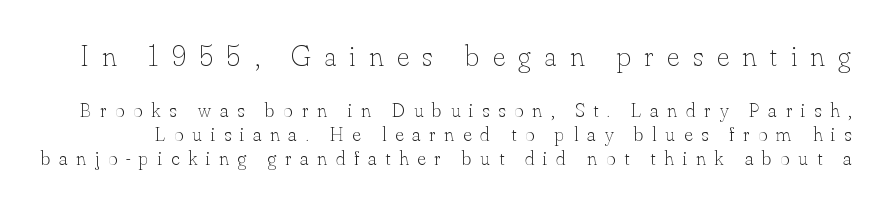
{"italic": "no", "bold": "no", "weight": "thin", "width": "normal", "stroke_contrast": "low", "x_height": "small", "monospaced": "no", "underline": "no", "line_spacing_ratio": 1.22, "letter_spacing": "wide", "letter_spacing_em": 0.45, "larger_block": "first", "size_ratio": 1.5, "glyph_px": 30}
